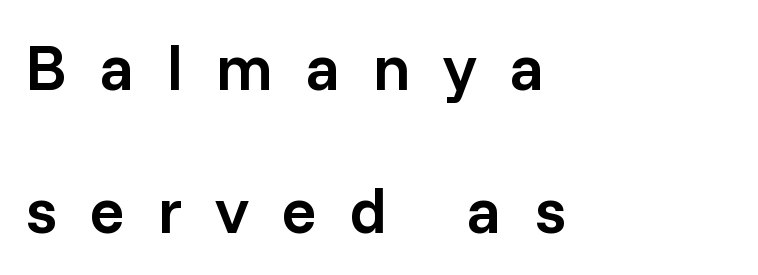
Widely set lines give the paragraph a tall, airy silhouette. Words appear elongated and porous because spacing is wide. This sample uses a sans-serif face. A bit beefed up — I'd call it semibold rather than bold. All the whitespace from short lines collects on the right. Every character sits straight up, as roman type does.
